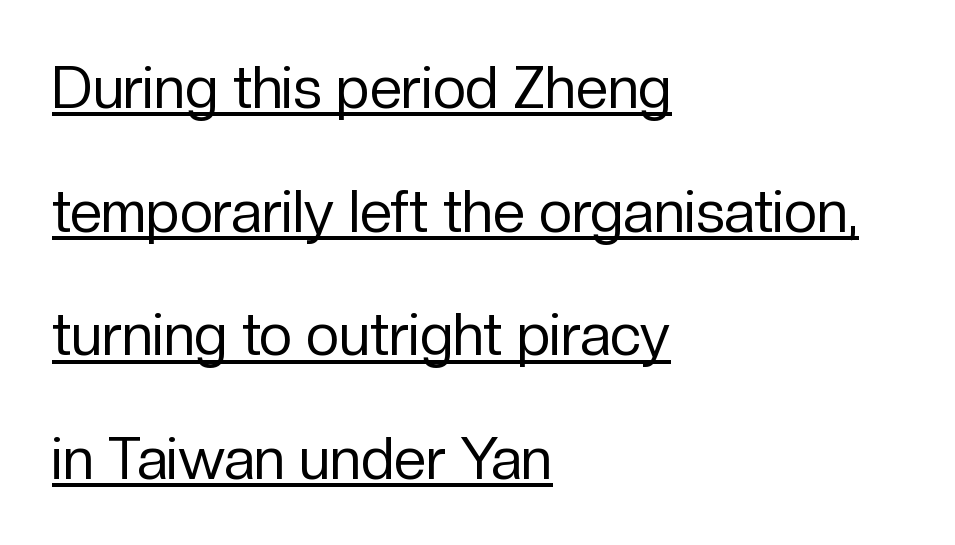
Stroke thickness stays within the range of a standard reading face or lighter. You can tell it's not italic because the verticals are truly vertical. Does extra space separate the letters? No, they use regular spacing. To sum up the face: it is a sans, with no serifs.
